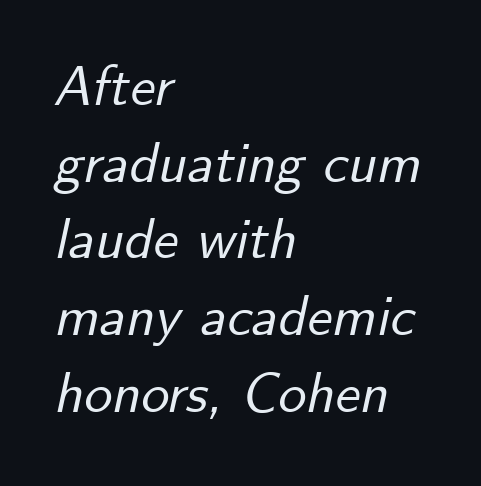
Where is the straight margin? On the left. How would I describe the line gaps? Plain and ordinary. Type without underlining. The passage shown leans; its letterforms are oblique. A typesetter would call this zero additional tracking.
